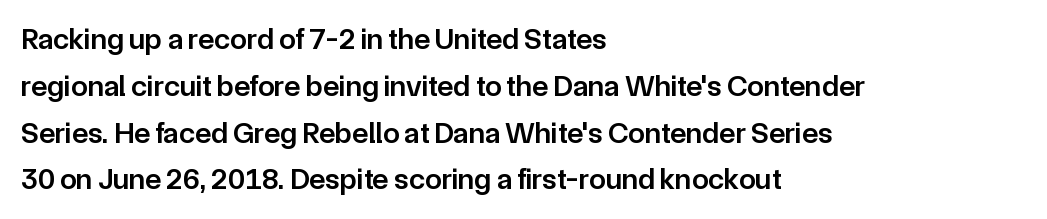
Layout note: lines flush left. Notice how the stems are strictly vertical — no italics here. The string is rendered with underlining switched off. The face used here is a sans, in the tradition of grotesques and geometrics.
